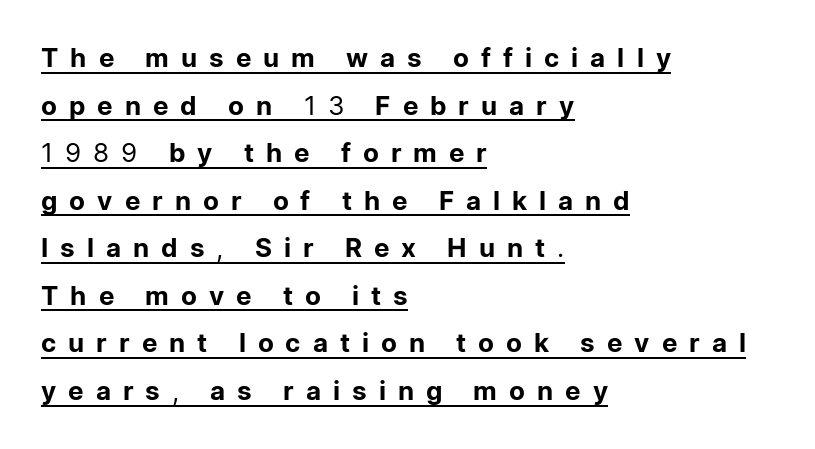
The image shows 26 px text type, upright; set left-aligned, line spacing 1.83x, unusually wide letter spacing (+0.46 em), underlined.
